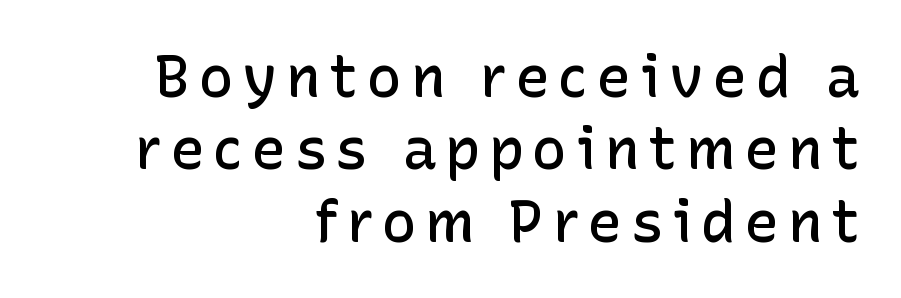
Q: Is the text bold? A: Semi-bold.
Q: Is the text italic (slanted)? A: No, it is upright.
Q: Is the typeface a serif or a sans-serif typeface? A: Sans-serif.
Q: Is the text underlined? A: No.
Q: How is the paragraph aligned? A: Right-aligned.
Q: Is the spacing between lines tight, normal or loose? A: Normal.
Q: Width (condensed, normal, or wide)? A: Normal.
Q: Stroke contrast? A: Low.
Q: x-height? A: Medium.
Q: Monospaced? A: No.
